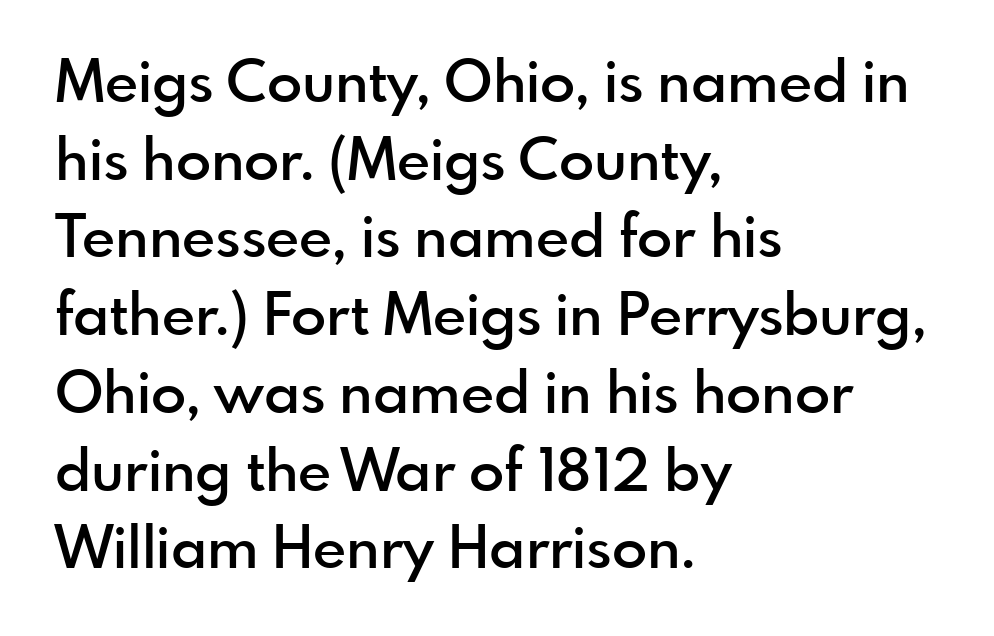
Q: Is the text bold? A: Semi-bold.
Q: Is the text italic (slanted)? A: No, it is upright.
Q: Is the typeface a serif or a sans-serif typeface? A: Sans-serif.
Q: Is the text underlined? A: No.
Q: How is the paragraph aligned? A: Left-aligned.
Q: Is the spacing between letters normal or unusually wide? A: Normal.
Q: Is the spacing between lines tight, normal or loose? A: Normal.
Q: Width (condensed, normal, or wide)? A: Normal.
Q: x-height? A: Small.
Q: Monospaced? A: No.
